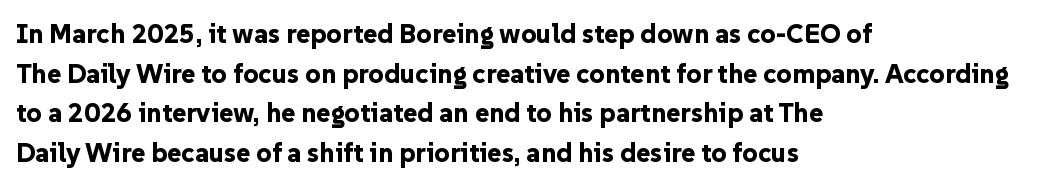
Q: Is the text bold? A: Yes.
Q: Is the text italic (slanted)? A: No, it is upright.
Q: Is the text underlined? A: No.
Q: How is the paragraph aligned? A: Left-aligned.
Q: Is the spacing between letters normal or unusually wide? A: Normal.
Q: Is the spacing between lines tight, normal or loose? A: Normal.
